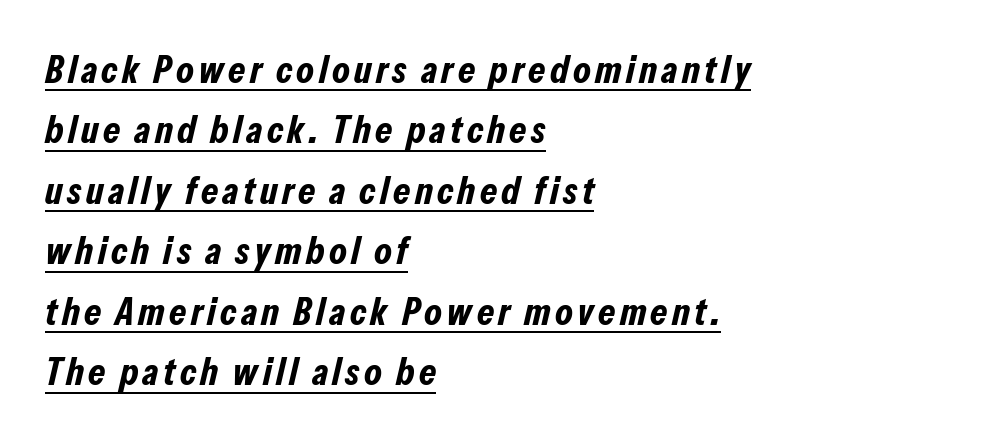
Q: Is the text bold? A: Yes.
Q: Is the text italic (slanted)? A: Yes, it leans right by about 13 degrees.
Q: Is the text underlined? A: Yes.
Q: How is the paragraph aligned? A: Left-aligned.
Q: Is the spacing between lines tight, normal or loose? A: Normal.
Q: Width (condensed, normal, or wide)? A: Condensed.
Q: Stroke contrast? A: Low.
Q: x-height? A: Medium.
Q: Monospaced? A: No.
